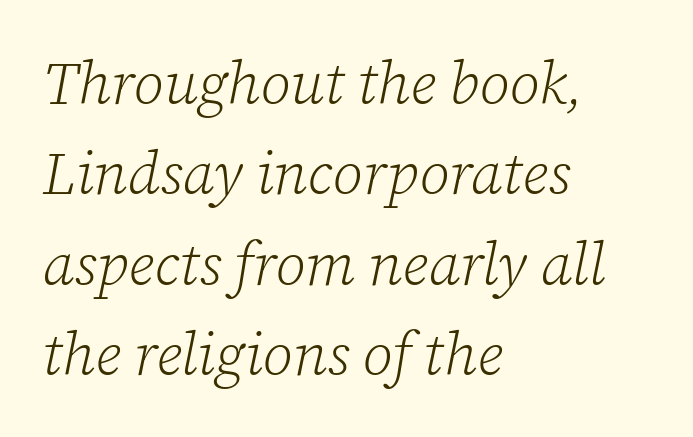
{"serif": "yes", "italic": "yes", "lean": "right", "slant_degrees": 12, "bold": "no", "weight": "light", "width": "normal", "stroke_contrast": "low", "x_height": "medium", "monospaced": "no", "underline": "no", "align": "left", "line_spacing": "normal", "line_spacing_ratio": 1.53, "letter_spacing": "normal", "letter_spacing_em": 0.0, "glyph_px": 59}
